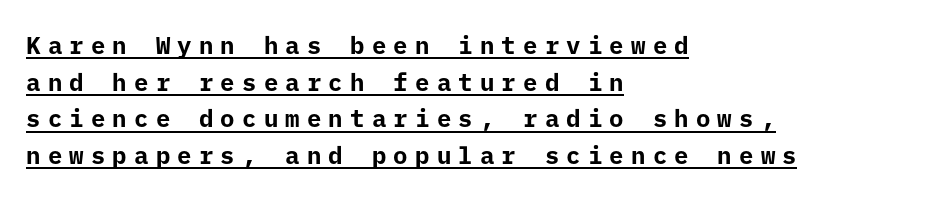
Q: Is the text bold? A: Yes.
Q: Is the text italic (slanted)? A: No, it is upright.
Q: Is the text underlined? A: Yes.
Q: How is the paragraph aligned? A: Left-aligned.
Q: Is the spacing between letters normal or unusually wide? A: Unusually wide.
Q: Is the spacing between lines tight, normal or loose? A: Normal.
